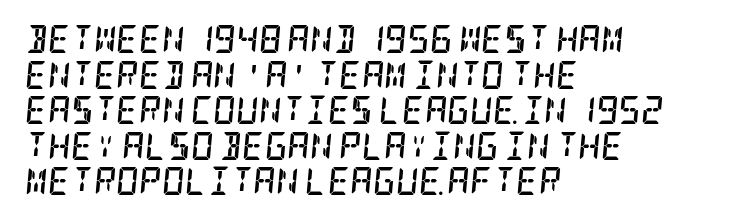
Q: Is the text bold? A: Yes.
Q: Is the text italic (slanted)? A: Yes, it leans right by about 5 degrees.
Q: Is the typeface a serif or a sans-serif typeface? A: Serif.
Q: Is the text underlined? A: No.
Q: How is the paragraph aligned? A: Left-aligned.
Q: Is the spacing between letters normal or unusually wide? A: Normal.
Q: Is the spacing between lines tight, normal or loose? A: Normal.
Q: Width (condensed, normal, or wide)? A: Condensed.
Q: Stroke contrast? A: Low.
Q: x-height? A: Large.
